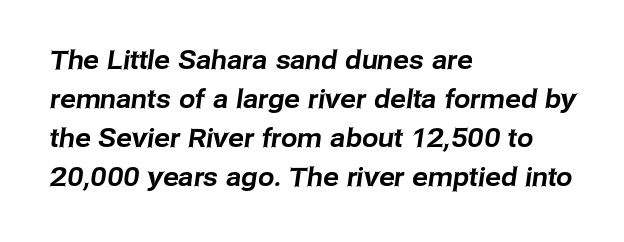
Interline gaps are of average width in this sample. This rendering leaves character spacing at its baseline value. Beneath every word, the page is bare. This sample is left-justified, so line endings fall wherever the words run out.
